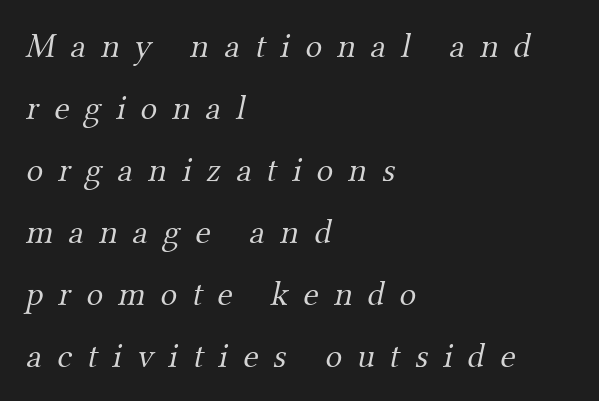
The image shows 35 px light serif type; set left-aligned, line spacing 1.77x, unusually wide letter spacing (+0.43 em), not underlined; medium stroke contrast and a small x-height.
